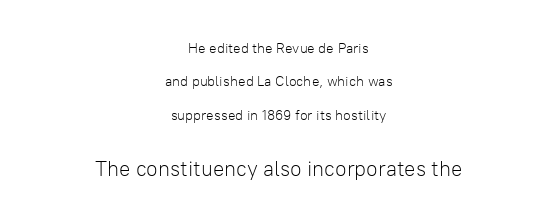
The image shows 21 px text type, upright; set centered, loose line spacing (2.38x), normal letter spacing, not underlined; the second (bottom) block is 1.5x larger.
